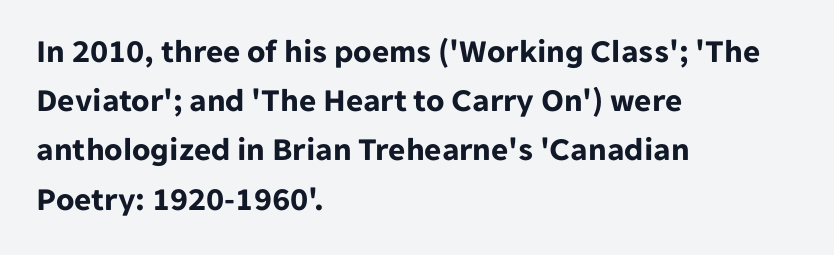
The image shows 33 px bold sans-serif type, upright; set left-aligned, normal line spacing (1.49x), normal letter spacing, not underlined; low stroke contrast and a medium x-height.
